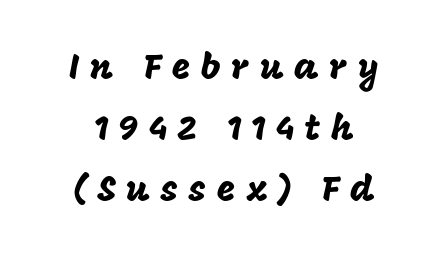
The image shows 36 px sans-serif type; set normal line spacing (1.69x), unusually wide letter spacing (+0.28 em), not underlined; low stroke contrast and a large x-height.
